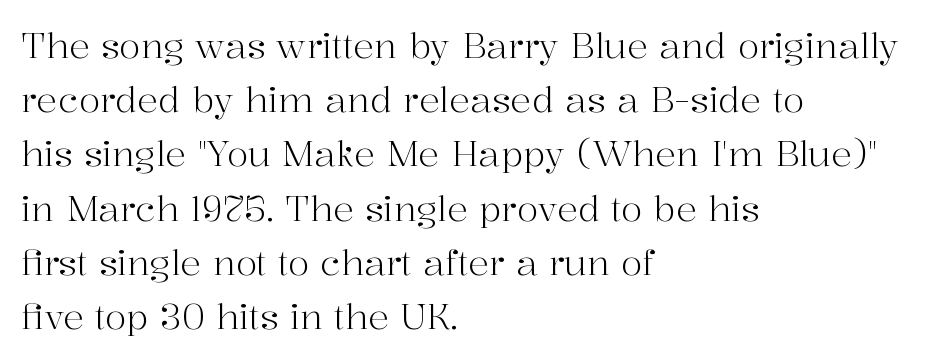
{"serif": "yes", "italic": "no", "bold": "no", "weight": "light", "width": "normal", "stroke_contrast": "high", "x_height": "medium", "monospaced": "no", "underline": "no", "align": "left", "line_spacing": "normal", "line_spacing_ratio": 1.55, "letter_spacing": "normal", "letter_spacing_em": 0.0, "glyph_px": 35}
